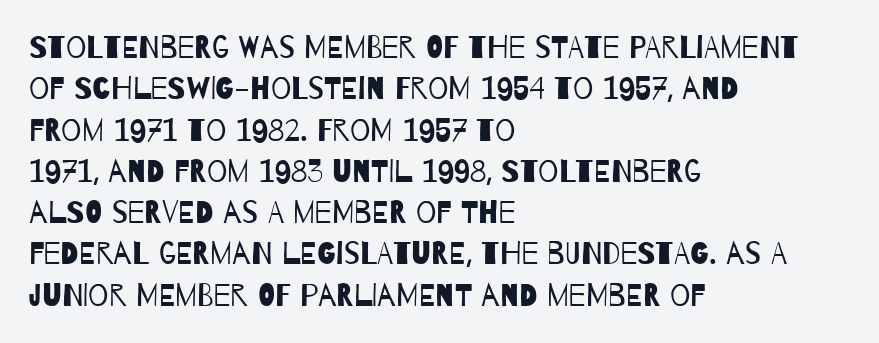
Summary of vertical rhythm: regular, with standard interline spacing. This is not heavy type; no bold has been used. Nothing unusual about the tracking: characters are spaced as the font intends. The glyphs are unaccompanied by any horizontal stroke below them. This is sans-serif lettering, the kind often seen on screens and signage.
